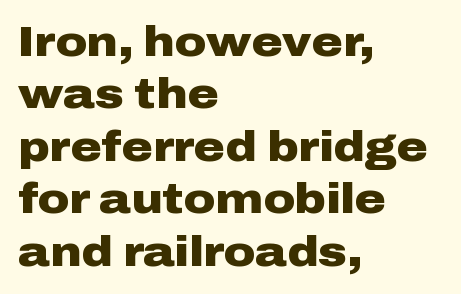
{"serif": "no", "italic": "no", "bold": "yes", "weight": "heavy", "width": "wide", "stroke_contrast": "low", "x_height": "medium", "monospaced": "no", "underline": "no", "align": "left", "line_spacing_ratio": 1.22, "letter_spacing": "normal", "letter_spacing_em": 0.0, "glyph_px": 43}
